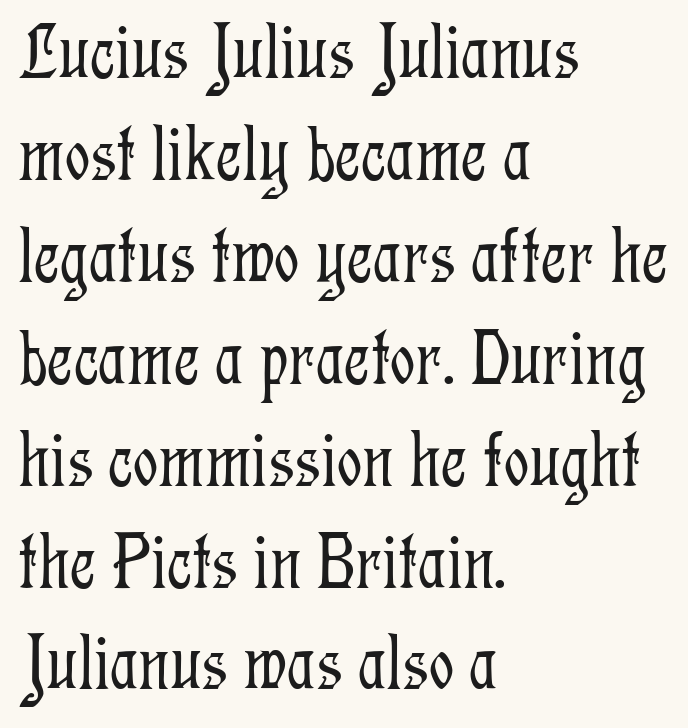
One glance says typical: line gaps are just what's usual. The area under the type is left untouched. Posture: vertical. Standard letterfit; no display-style spreading of the glyphs.
